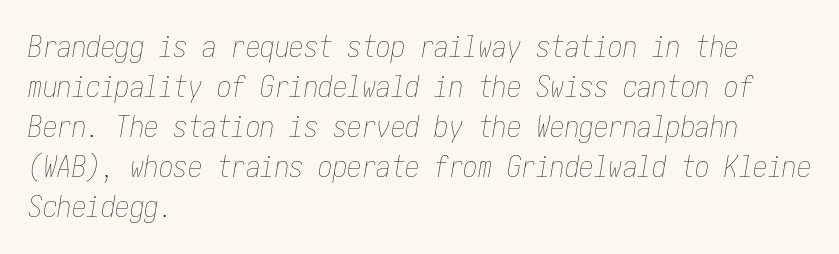
Q: Is the text bold? A: No.
Q: Is the text italic (slanted)? A: Yes, it leans right by about 10 degrees.
Q: Is the text underlined? A: No.
Q: How is the paragraph aligned? A: Left-aligned.
Q: Is the spacing between letters normal or unusually wide? A: Normal.
Q: Is the spacing between lines tight, normal or loose? A: Normal.
Q: Width (condensed, normal, or wide)? A: Condensed.
Q: Stroke contrast? A: Low.
Q: x-height? A: Medium.
